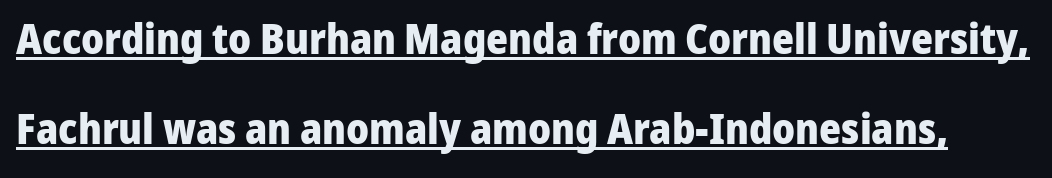
Q: Is the text bold? A: Yes.
Q: Is the text italic (slanted)? A: No, it is upright.
Q: Is the typeface a serif or a sans-serif typeface? A: Sans-serif.
Q: Is the text underlined? A: Yes.
Q: Is the spacing between letters normal or unusually wide? A: Normal.
Q: Is the spacing between lines tight, normal or loose? A: Loose.
Q: Width (condensed, normal, or wide)? A: Normal.
Q: Stroke contrast? A: Low.
Q: x-height? A: Medium.
Q: Monospaced? A: No.
